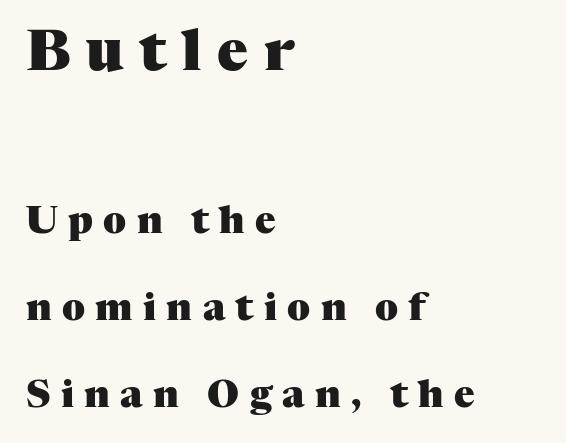
Q: Is the text bold? A: Yes.
Q: Is the text italic (slanted)? A: No, it is upright.
Q: Is the typeface a serif or a sans-serif typeface? A: Serif.
Q: Is the text underlined? A: No.
Q: How is the paragraph aligned? A: Left-aligned.
Q: Is the spacing between letters normal or unusually wide? A: Unusually wide.
Q: Is the spacing between lines tight, normal or loose? A: Loose.
Q: Which block of text is set in a larger size, the first (top) or the second (bottom)? A: The first (top) one.
Q: Width (condensed, normal, or wide)? A: Normal.
Q: Stroke contrast? A: Medium.
Q: x-height? A: Medium.
Q: Monospaced? A: No.
